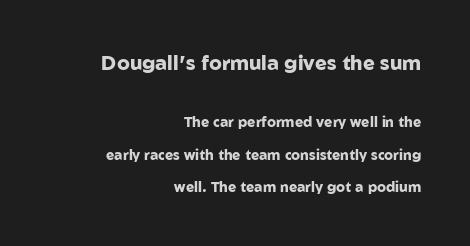
{"italic": "no", "bold": "yes", "underline": "no", "align": "right", "line_spacing": "loose", "line_spacing_ratio": 2.34, "letter_spacing": "normal", "letter_spacing_em": 0.0, "larger_block": "first", "size_ratio": 1.43, "glyph_px": 20}
